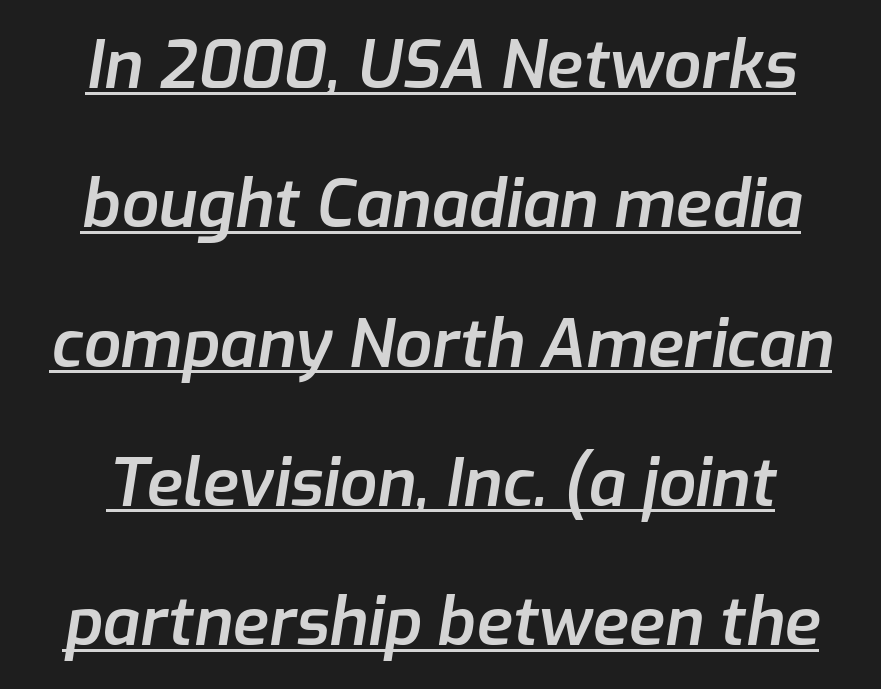
The image shows 66 px semibold type, italic (leaning right); set centered, loose line spacing (2.11x), normal letter spacing, underlined; low stroke contrast and a medium x-height.
